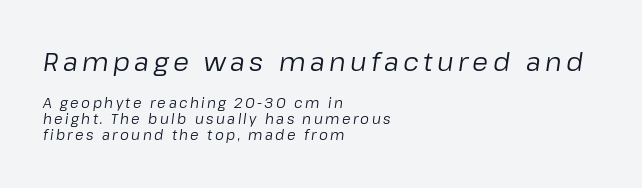
Just letters on the line, the space beneath them empty. Reading top to bottom, the characters get smaller at the block break. What's the leading like? Squeezed, with rows nearly overlapping. The typeface has the unassuming heft of standard copy or less.
